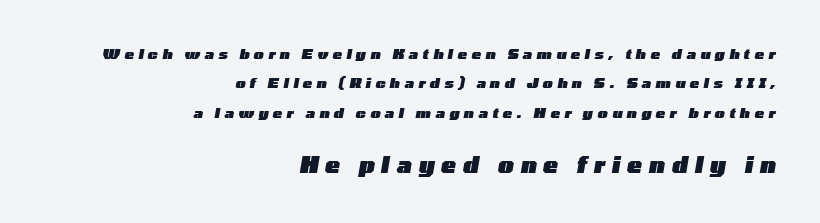
{"italic": "yes", "lean": "right", "slant_degrees": 10, "bold": "yes", "underline": "no", "align": "right", "line_spacing": "loose", "line_spacing_ratio": 2.1, "letter_spacing": "wide", "letter_spacing_em": 0.32, "larger_block": "second", "size_ratio": 1.57, "glyph_px": 22}
